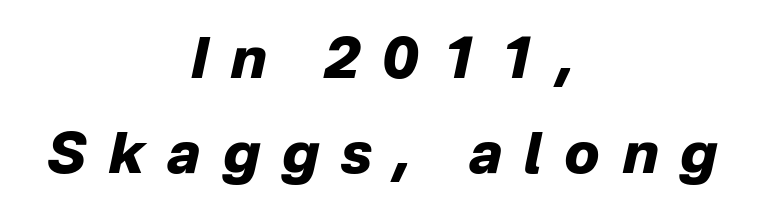
Q: Is the text bold? A: Yes.
Q: Is the text italic (slanted)? A: Yes, it leans right by about 12 degrees.
Q: Is the text underlined? A: No.
Q: How is the paragraph aligned? A: Centered.
Q: Is the spacing between letters normal or unusually wide? A: Unusually wide.
Q: Is the spacing between lines tight, normal or loose? A: Normal.
Q: Width (condensed, normal, or wide)? A: Normal.
Q: Stroke contrast? A: Low.
Q: x-height? A: Medium.
Q: Monospaced? A: No.
